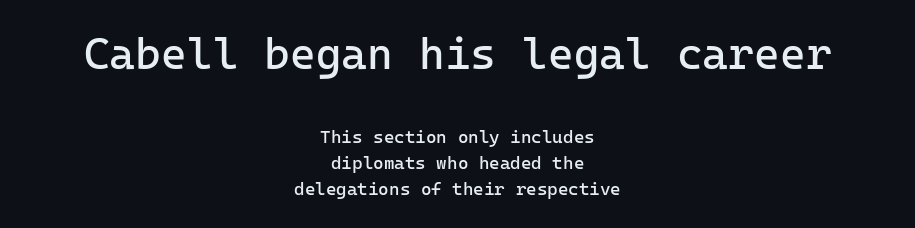
Q: Is the text bold? A: No.
Q: Is the text italic (slanted)? A: No, it is upright.
Q: Is the typeface a serif or a sans-serif typeface? A: Sans-serif.
Q: Is the text underlined? A: No.
Q: How is the paragraph aligned? A: Centered.
Q: Is the spacing between letters normal or unusually wide? A: Normal.
Q: Is the spacing between lines tight, normal or loose? A: Normal.
Q: Which block of text is set in a larger size, the first (top) or the second (bottom)? A: The first (top) one.
Q: Width (condensed, normal, or wide)? A: Normal.
Q: Stroke contrast? A: Low.
Q: x-height? A: Medium.
Q: Monospaced? A: Yes.
